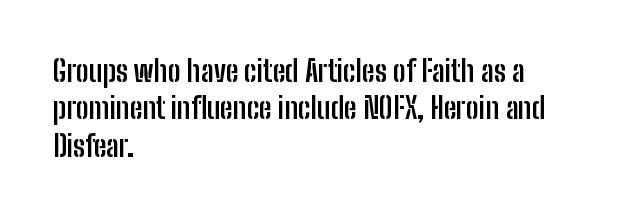
The image shows 29 px semibold, condensed sans-serif type, upright; set left-aligned, normal line spacing (1.29x), normal letter spacing, not underlined; low stroke contrast and a medium x-height.
